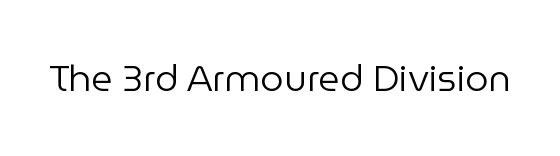
{"serif": "no", "italic": "no", "bold": "no", "weight": "regular", "width": "normal", "stroke_contrast": "low", "x_height": "medium", "monospaced": "no", "underline": "no", "letter_spacing": "normal", "letter_spacing_em": 0.0, "glyph_px": 37}
